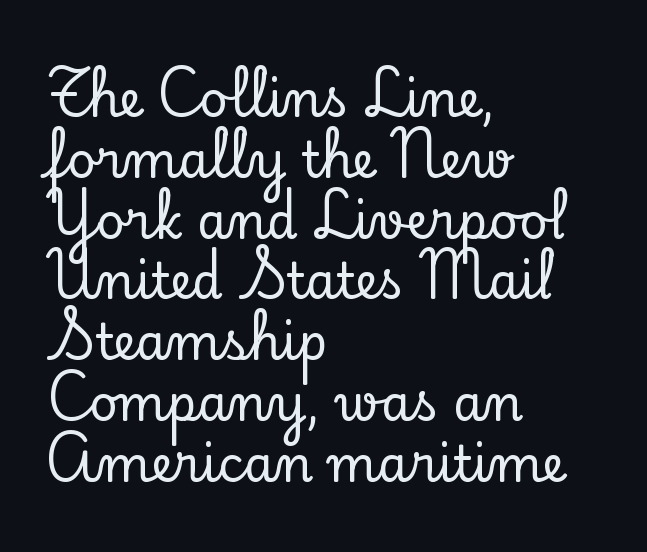
The image shows 49 px serif type, upright; set left-aligned, line spacing 1.24x, normal letter spacing, not underlined; low stroke contrast and a small x-height.
